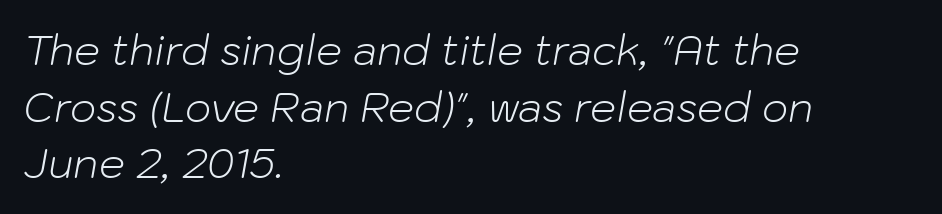
{"italic": "yes", "lean": "right", "slant_degrees": 10, "bold": "no", "weight": "light", "width": "normal", "stroke_contrast": "low", "x_height": "medium", "monospaced": "no", "underline": "no", "align": "left", "line_spacing": "normal", "line_spacing_ratio": 1.38, "letter_spacing": "normal", "letter_spacing_em": 0.0, "glyph_px": 41}
